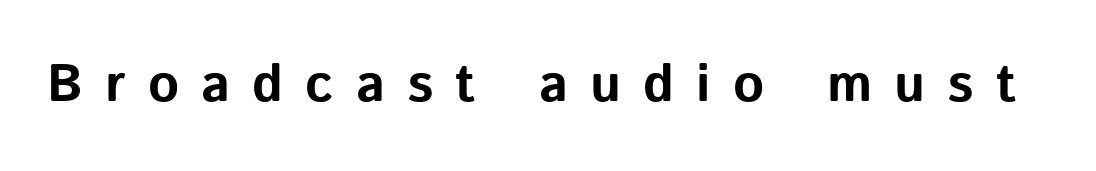
Rendered with straight, roman letterforms. Spacing verdict: proportional, widths tailored to each character. Loose tracking; the words dissolve into strings of separated letters. Descenders hang freely into open space. Strong, thick strokes mark this as bold type.
